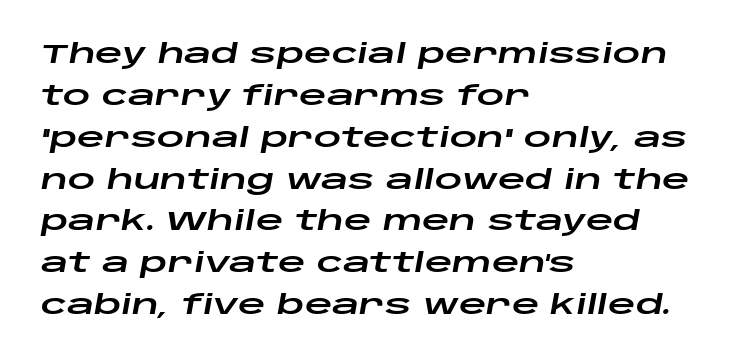
Vertical spacing — default. Words float on clear page, feet unadorned. Slant detected: the letters are inclined. Look at the tracking — it's just the regular setting, nothing added. The lines in this sample share a left origin and differ only in where they stop.
